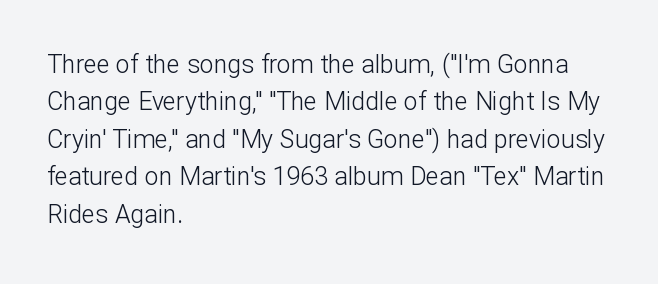
{"italic": "no", "bold": "no", "underline": "no", "align": "left", "line_spacing": "normal", "line_spacing_ratio": 1.5, "letter_spacing": "normal", "letter_spacing_em": 0.0, "glyph_px": 25}
